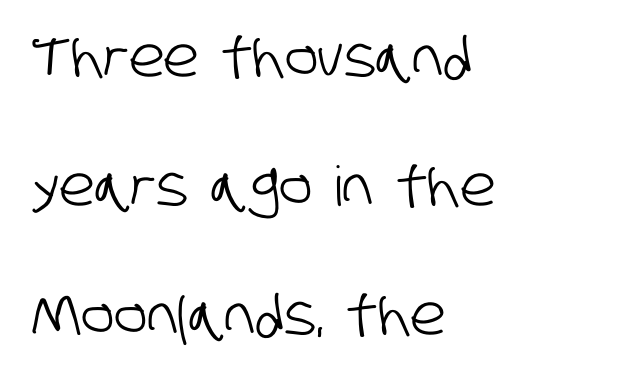
{"serif": "no", "width": "condensed", "stroke_contrast": "low", "x_height": "large", "monospaced": "no", "underline": "no", "align": "left", "line_spacing": "loose", "line_spacing_ratio": 2.35, "letter_spacing": "normal", "letter_spacing_em": 0.0, "glyph_px": 55}
